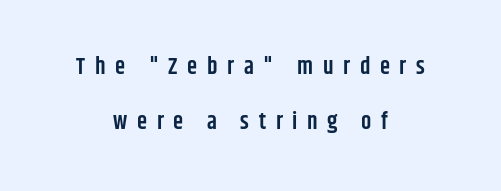
{"italic": "no", "bold": "semi", "underline": "no", "align": "center", "line_spacing": "loose", "line_spacing_ratio": 2.41, "letter_spacing": "wide", "letter_spacing_em": 0.42, "glyph_px": 23}
